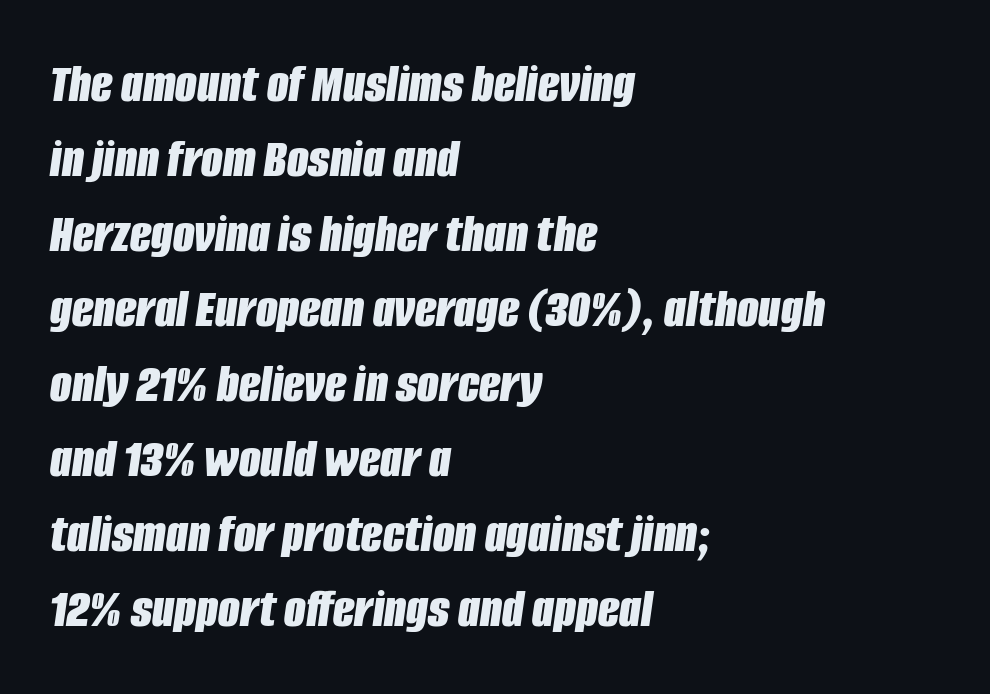
The image shows 56 px bold, condensed type, italic (leaning right); set left-aligned, normal line spacing (1.34x), normal letter spacing, not underlined; low stroke contrast and a large x-height.
